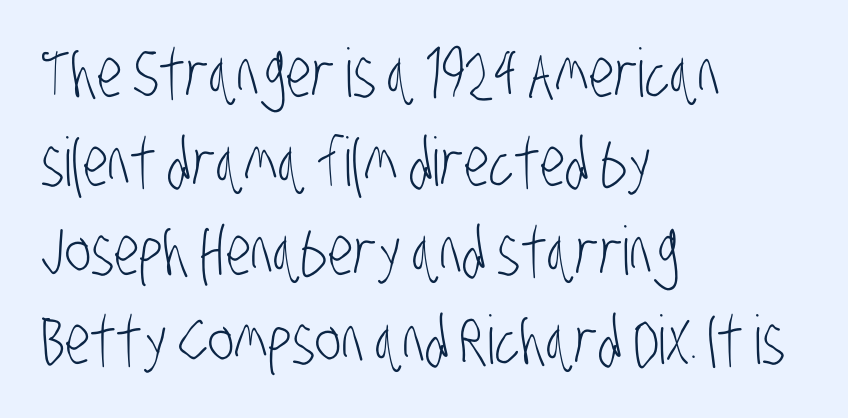
{"serif": "no", "bold": "no", "weight": "light", "width": "condensed", "stroke_contrast": "low", "x_height": "large", "monospaced": "no", "underline": "no", "align": "left", "line_spacing": "normal", "line_spacing_ratio": 1.33, "letter_spacing": "normal", "letter_spacing_em": 0.0, "glyph_px": 67}
